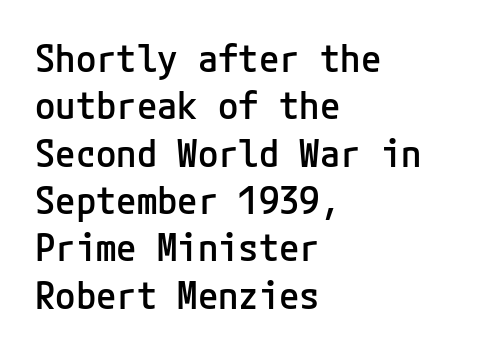
The typesetter chose a ragged-right arrangement here. This block has exactly the height ordinary leading produces. Caption: standard tracking, unaltered. To sum up the face: it is a sans, with no serifs. A bit beefed up — I'd call it semibold rather than bold.
